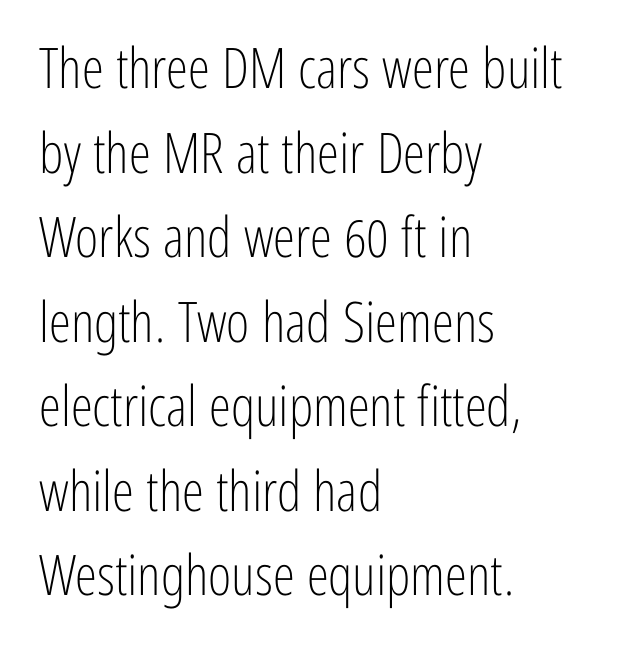
The image shows 56 px light, condensed sans-serif type, upright; set left-aligned, normal line spacing (1.51x), normal letter spacing, not underlined; low stroke contrast and a medium x-height.
